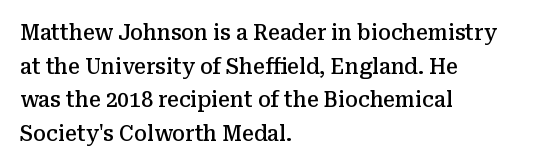
Q: Is the text bold? A: Semi-bold.
Q: Is the text italic (slanted)? A: No, it is upright.
Q: Is the text underlined? A: No.
Q: How is the paragraph aligned? A: Left-aligned.
Q: Is the spacing between letters normal or unusually wide? A: Normal.
Q: Is the spacing between lines tight, normal or loose? A: Normal.
